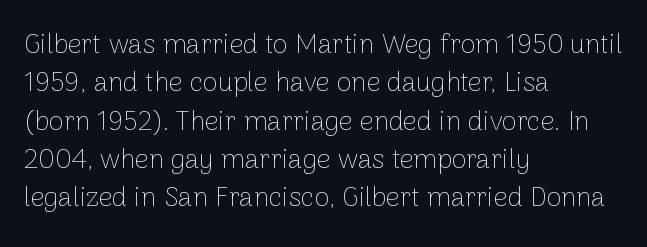
Q: Is the text bold? A: No.
Q: Is the text italic (slanted)? A: No, it is upright.
Q: Is the text underlined? A: No.
Q: How is the paragraph aligned? A: Left-aligned.
Q: Is the spacing between letters normal or unusually wide? A: Normal.
Q: Is the spacing between lines tight, normal or loose? A: Normal.
